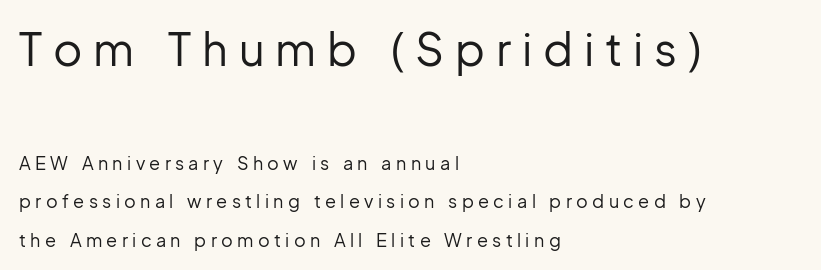
You can tell from the bare stems that sans-serif type was used. The cut favours lightness, reaching ordinary text weight at its darkest. Teacher's note: observe the even left margin — that is flush-left alignment. Type without underlining.
